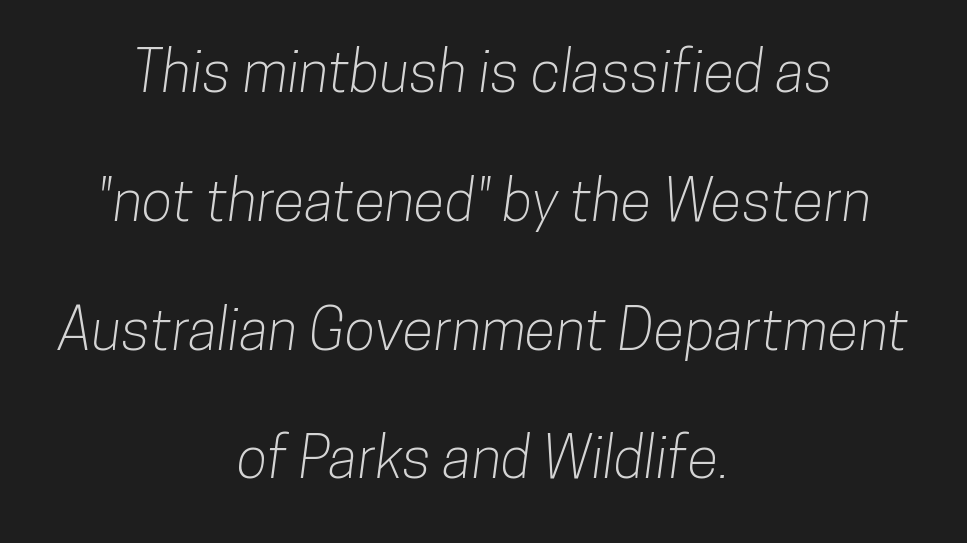
The image shows 57 px condensed sans-serif type; set centered, loose line spacing (2.26x), normal letter spacing, not underlined; low stroke contrast and a medium x-height.
